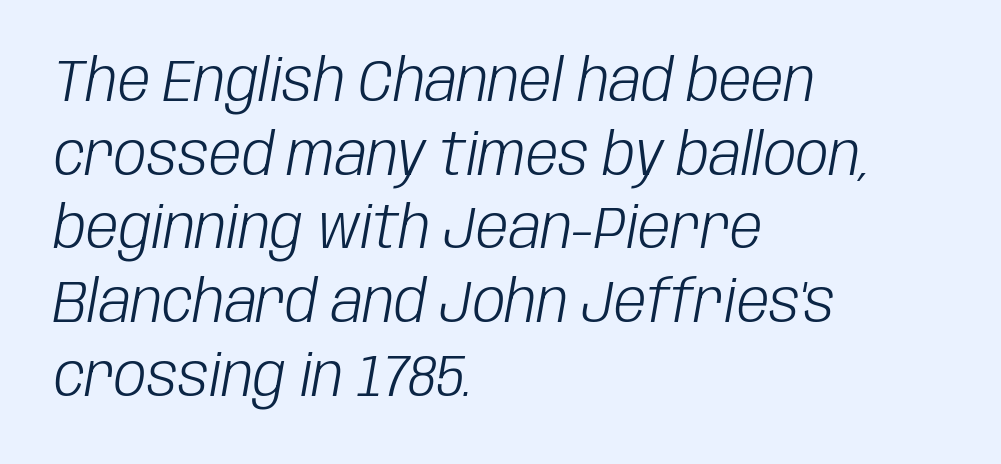
{"italic": "yes", "lean": "right", "slant_degrees": 10, "bold": "no", "weight": "light", "width": "condensed", "stroke_contrast": "low", "x_height": "large", "monospaced": "no", "underline": "no", "align": "left", "line_spacing": "normal", "line_spacing_ratio": 1.27, "letter_spacing": "normal", "letter_spacing_em": 0.0, "glyph_px": 58}
